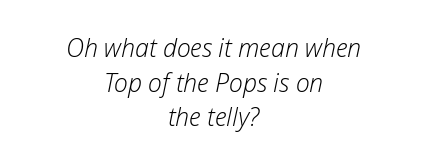
Plain, unruled lines of type. Tracking here is standard; glyphs follow each other at the usual distance. What's the leading like? Ordinary, nothing unusual. The glyphs look as if they've been sheared to an angle.
